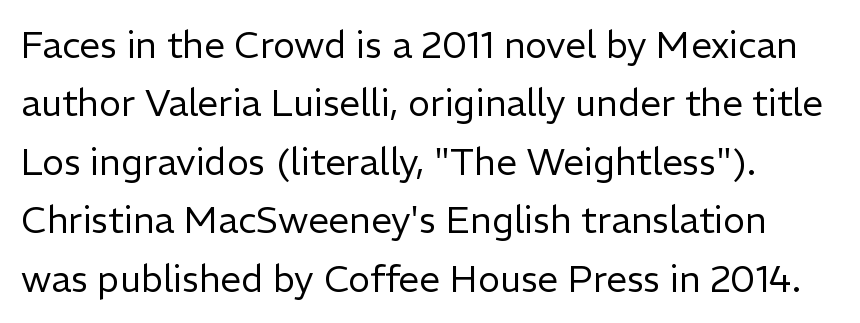
{"serif": "no", "italic": "no", "bold": "no", "weight": "regular", "width": "normal", "stroke_contrast": "low", "x_height": "medium", "monospaced": "no", "underline": "no", "align": "left", "line_spacing": "normal", "line_spacing_ratio": 1.58, "letter_spacing": "normal", "letter_spacing_em": 0.0, "glyph_px": 37}
